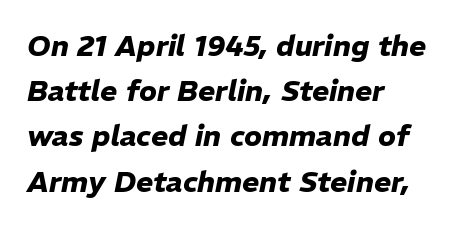
Q: Is the text bold? A: Yes.
Q: Is the text italic (slanted)? A: Yes, it leans right by about 11 degrees.
Q: Is the text underlined? A: No.
Q: How is the paragraph aligned? A: Left-aligned.
Q: Is the spacing between letters normal or unusually wide? A: Normal.
Q: Is the spacing between lines tight, normal or loose? A: Normal.
Q: Width (condensed, normal, or wide)? A: Normal.
Q: Stroke contrast? A: Low.
Q: x-height? A: Medium.
Q: Monospaced? A: No.
